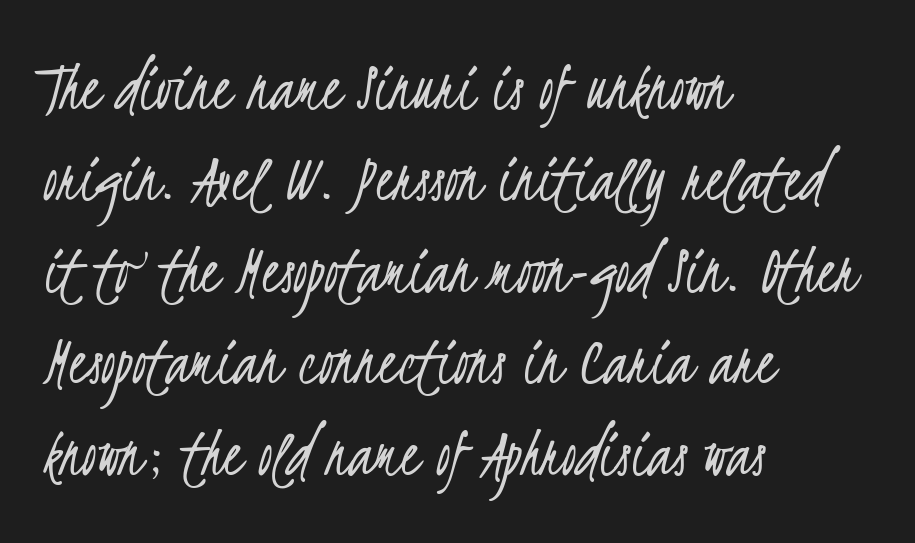
{"serif": "no", "bold": "no", "weight": "light", "width": "condensed", "stroke_contrast": "low", "x_height": "small", "monospaced": "no", "underline": "no", "align": "left", "line_spacing": "normal", "line_spacing_ratio": 1.27, "letter_spacing": "normal", "letter_spacing_em": 0.0, "glyph_px": 72}
